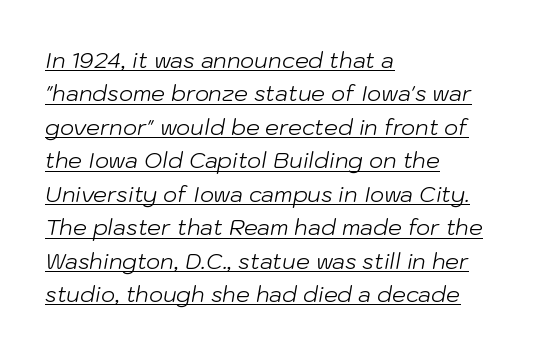
{"italic": "yes", "lean": "right", "slant_degrees": 10, "bold": "no", "underline": "yes", "align": "left", "line_spacing": "normal", "line_spacing_ratio": 1.52, "letter_spacing": "normal", "letter_spacing_em": 0.0, "glyph_px": 22}
